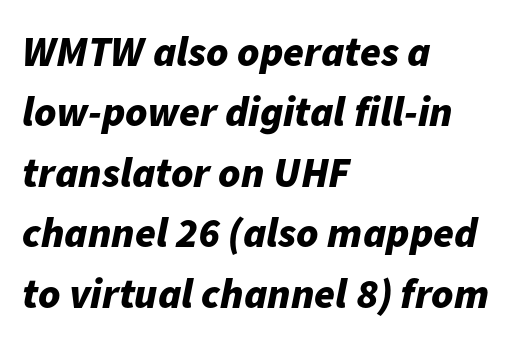
The image shows 42 px bold type, italic (leaning right); set left-aligned, normal line spacing (1.44x), normal letter spacing, not underlined; low stroke contrast and a medium x-height.
